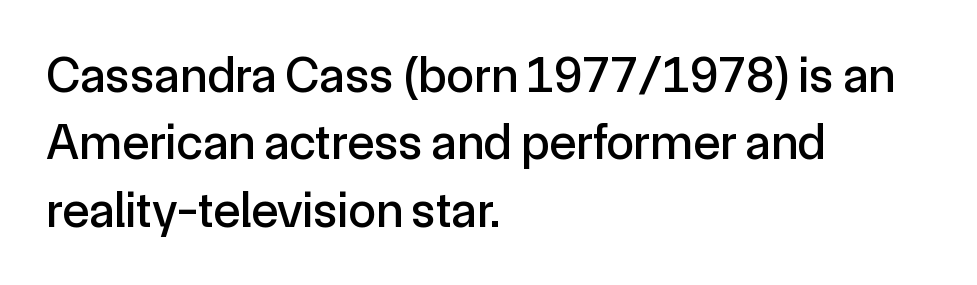
Q: Is the text italic (slanted)? A: No, it is upright.
Q: Is the typeface a serif or a sans-serif typeface? A: Sans-serif.
Q: Is the text underlined? A: No.
Q: How is the paragraph aligned? A: Left-aligned.
Q: Is the spacing between letters normal or unusually wide? A: Normal.
Q: Is the spacing between lines tight, normal or loose? A: Normal.
Q: Width (condensed, normal, or wide)? A: Normal.
Q: x-height? A: Medium.
Q: Monospaced? A: No.
